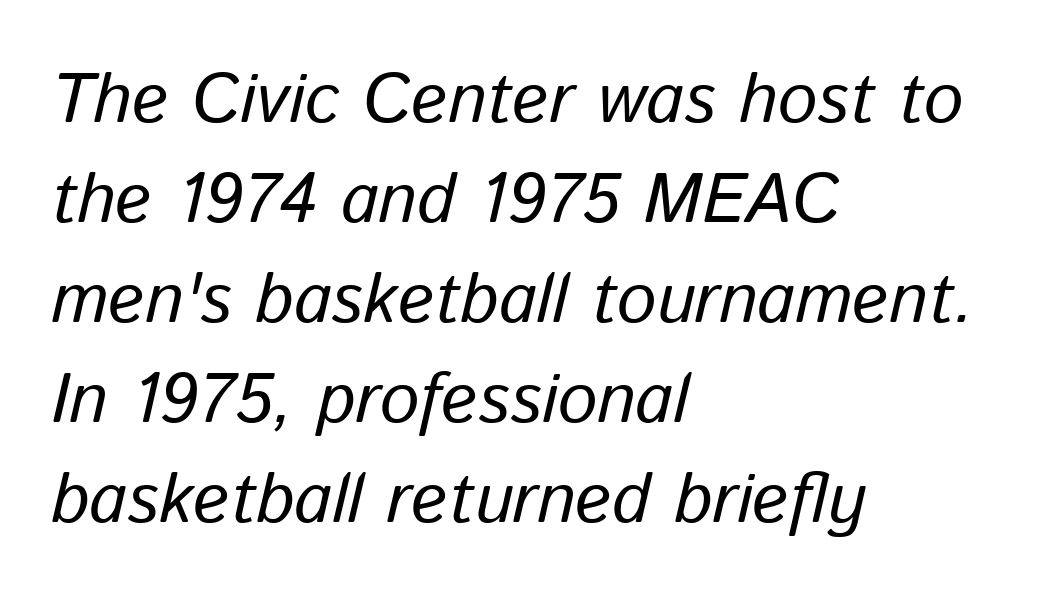
The image shows 70 px text type, italic (leaning right); set left-aligned, normal line spacing (1.43x), normal letter spacing, not underlined; low stroke contrast and a medium x-height.
